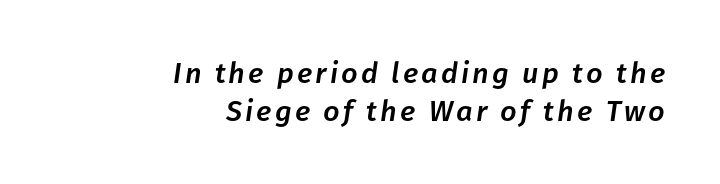
{"italic": "yes", "lean": "right", "slant_degrees": 8, "width": "normal", "stroke_contrast": "low", "x_height": "medium", "monospaced": "no", "underline": "no", "align": "right", "line_spacing": "normal", "line_spacing_ratio": 1.3, "glyph_px": 29}
